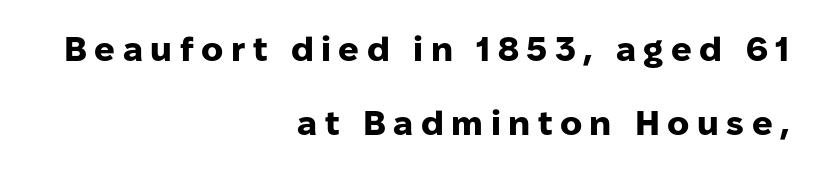
{"serif": "no", "italic": "no", "bold": "yes", "weight": "heavy", "width": "normal", "stroke_contrast": "low", "x_height": "medium", "monospaced": "no", "underline": "no", "align": "right", "line_spacing": "loose", "line_spacing_ratio": 2.17, "letter_spacing": "wide", "letter_spacing_em": 0.22, "glyph_px": 34}
